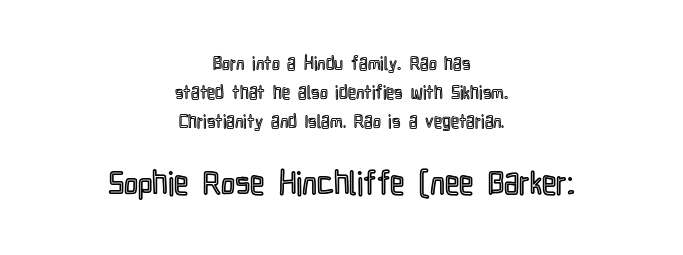
{"italic": "no", "width": "condensed", "x_height": "medium", "monospaced": "no", "underline": "no", "align": "center", "line_spacing": "normal", "line_spacing_ratio": 1.62, "letter_spacing": "normal", "letter_spacing_em": 0.0, "larger_block": "second", "size_ratio": 1.78, "glyph_px": 32}
